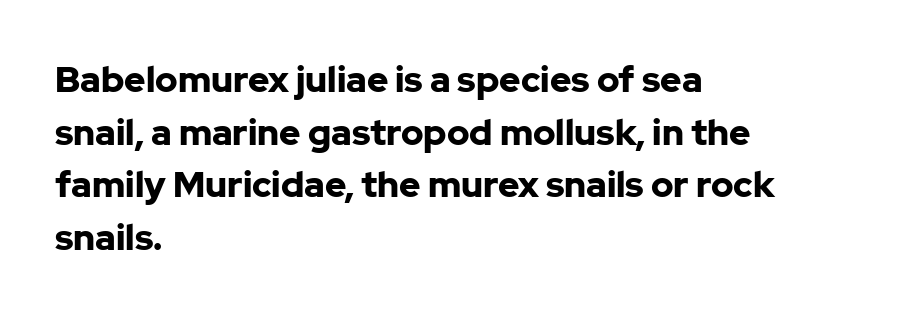
The image shows 36 px bold sans-serif type, upright; set left-aligned, normal line spacing (1.46x), normal letter spacing, not underlined; low stroke contrast and a medium x-height.
